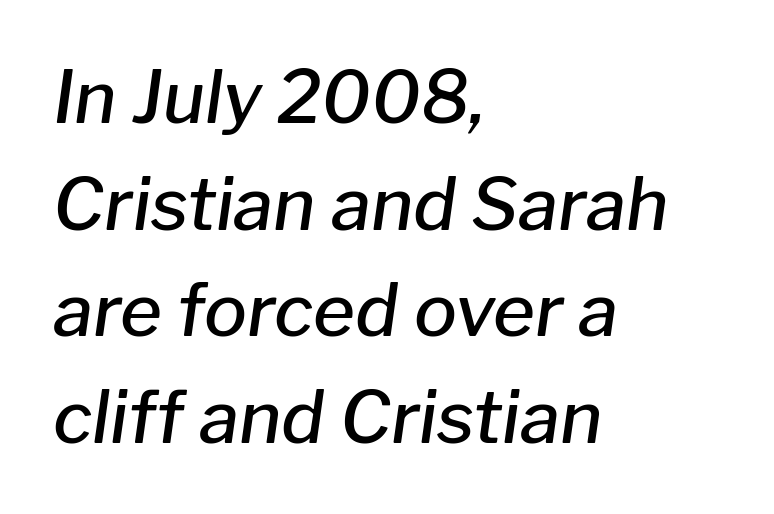
Q: Is the text bold? A: Semi-bold.
Q: Is the text italic (slanted)? A: Yes, it leans right by about 8 degrees.
Q: Is the text underlined? A: No.
Q: How is the paragraph aligned? A: Left-aligned.
Q: Is the spacing between letters normal or unusually wide? A: Normal.
Q: Is the spacing between lines tight, normal or loose? A: Normal.
Q: Width (condensed, normal, or wide)? A: Normal.
Q: Stroke contrast? A: Low.
Q: x-height? A: Medium.
Q: Monospaced? A: No.
